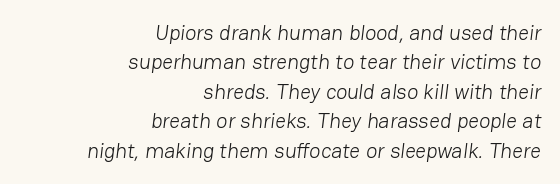
Q: Is the text bold? A: No.
Q: Is the text underlined? A: No.
Q: How is the paragraph aligned? A: Right-aligned.
Q: Is the spacing between letters normal or unusually wide? A: Normal.
Q: Is the spacing between lines tight, normal or loose? A: Normal.
